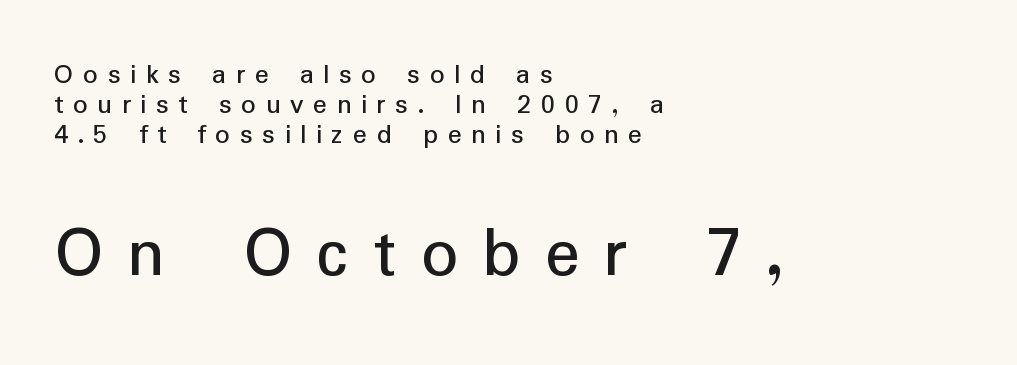
The image shows 73 px regular-weight sans-serif type, upright; set left-aligned, tight line spacing (1.04x), unusually wide letter spacing (+0.33 em), not underlined; the second (bottom) block is 2.52x larger; low stroke contrast and a medium x-height.
